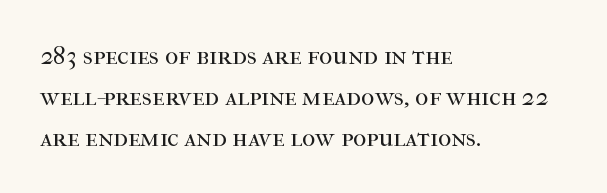
The gap between lines stays unmarked. No extra tracking has been applied to these lines. Does the leading feel generous? No, just average. Short and long lines alike share a common starting point at left.
